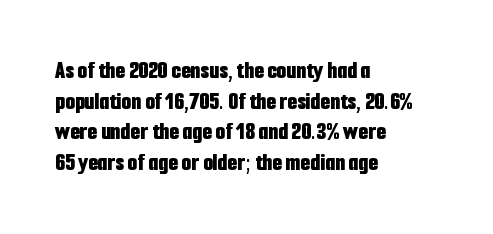
The image shows 25 px bold type, upright; set left-aligned, line spacing 1.23x, normal letter spacing, not underlined.
